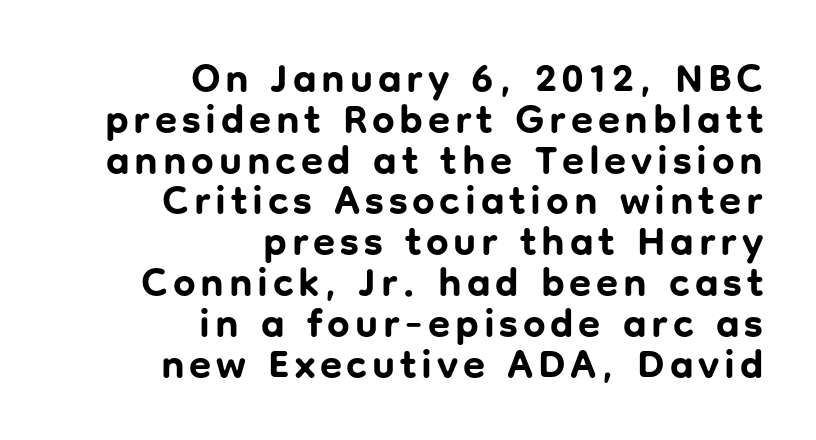
Q: Is the text bold? A: Yes.
Q: Is the text italic (slanted)? A: No, it is upright.
Q: Is the typeface a serif or a sans-serif typeface? A: Sans-serif.
Q: Is the text underlined? A: No.
Q: How is the paragraph aligned? A: Right-aligned.
Q: Is the spacing between lines tight, normal or loose? A: Tight.
Q: Width (condensed, normal, or wide)? A: Normal.
Q: Stroke contrast? A: Low.
Q: x-height? A: Medium.
Q: Monospaced? A: No.
